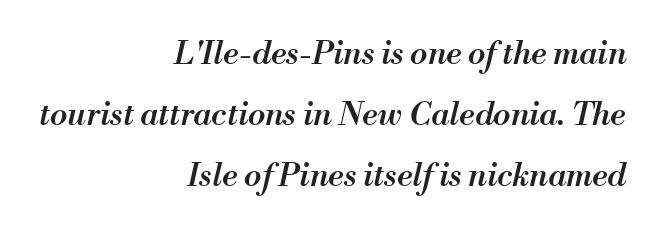
{"italic": "yes", "lean": "right", "slant_degrees": 13, "bold": "semi", "weight": "semibold", "width": "normal", "stroke_contrast": "medium", "x_height": "small", "monospaced": "no", "underline": "no", "align": "right", "line_spacing": "loose", "line_spacing_ratio": 1.91, "letter_spacing": "normal", "letter_spacing_em": 0.0, "glyph_px": 32}
